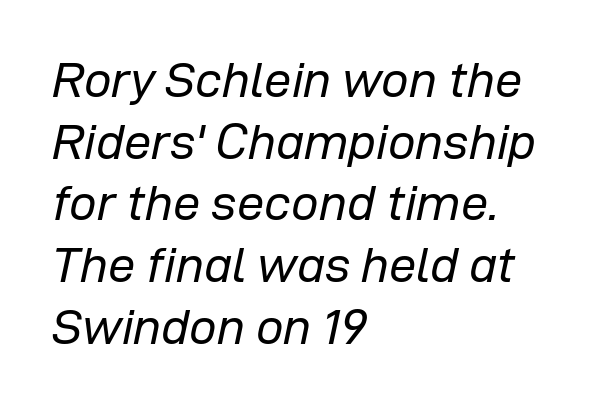
The glyphs look as if they've been sheared to an angle. You could not count columns in this text — the font is proportionally spaced. Glyph-to-glyph distance matches everyday printed text. Just letters on the line, the space beneath them empty. Weight class: somewhere from thin through regular. The passage is arranged the way most books set body copy — flush left.
